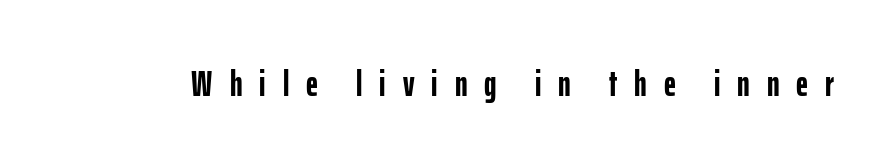
{"serif": "no", "italic": "no", "bold": "yes", "weight": "semibold", "width": "condensed", "stroke_contrast": "low", "x_height": "medium", "monospaced": "no", "underline": "no", "letter_spacing": "wide", "letter_spacing_em": 0.46, "glyph_px": 37}
